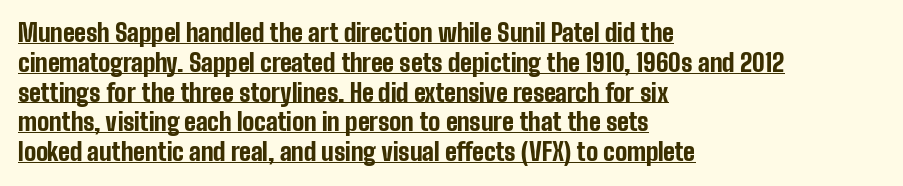
{"italic": "no", "bold": "yes", "underline": "yes", "align": "left", "line_spacing_ratio": 1.24, "letter_spacing": "normal", "letter_spacing_em": 0.0, "glyph_px": 24}
